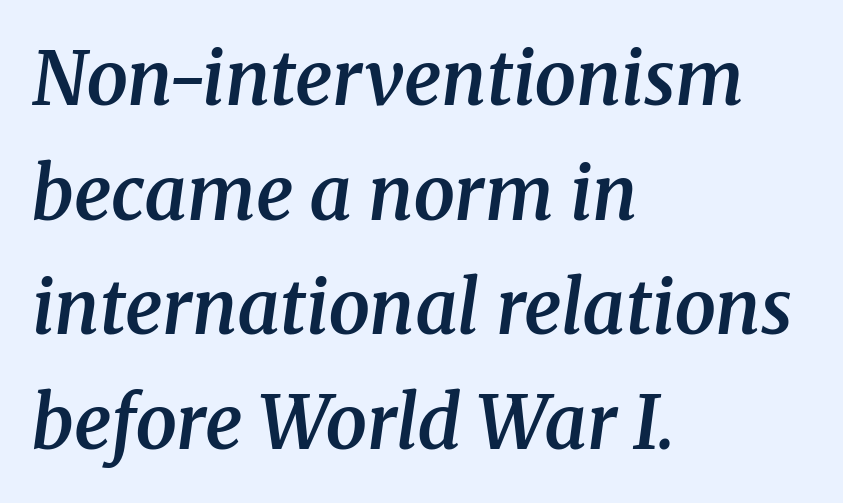
The image shows 74 px semibold serif type, italic (leaning right); set left-aligned, normal line spacing (1.55x), normal letter spacing, not underlined; medium stroke contrast and a medium x-height.
